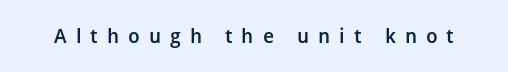
The image shows 20 px text type, upright; set unusually wide letter spacing (+0.45 em), not underlined.
